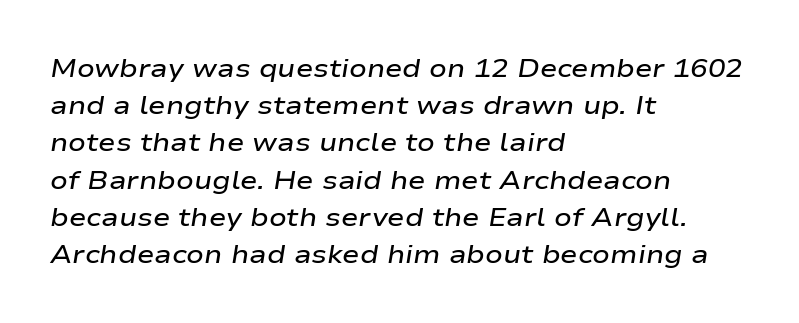
The image shows 26 px text type, italic (leaning right); set left-aligned, normal line spacing (1.43x), normal letter spacing, not underlined.
